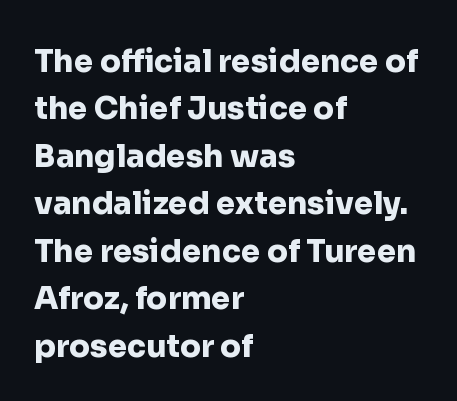
Q: Is the text bold? A: Yes.
Q: Is the text italic (slanted)? A: No, it is upright.
Q: Is the typeface a serif or a sans-serif typeface? A: Sans-serif.
Q: Is the text underlined? A: No.
Q: How is the paragraph aligned? A: Left-aligned.
Q: Is the spacing between letters normal or unusually wide? A: Normal.
Q: Is the spacing between lines tight, normal or loose? A: Normal.
Q: Width (condensed, normal, or wide)? A: Normal.
Q: Stroke contrast? A: Low.
Q: x-height? A: Medium.
Q: Monospaced? A: No.
